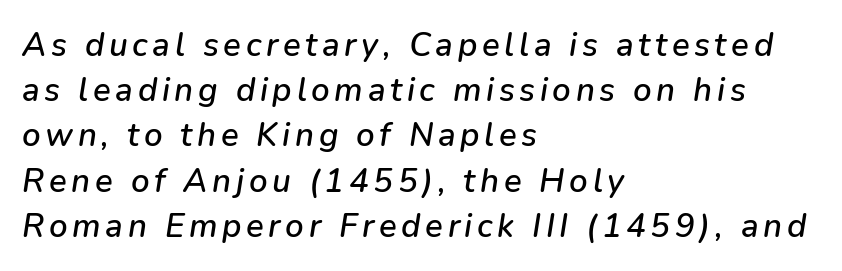
Q: Is the text italic (slanted)? A: Yes, it leans right by about 9 degrees.
Q: Is the text underlined? A: No.
Q: How is the paragraph aligned? A: Left-aligned.
Q: Is the spacing between lines tight, normal or loose? A: Normal.
Q: Width (condensed, normal, or wide)? A: Normal.
Q: Stroke contrast? A: Low.
Q: x-height? A: Medium.
Q: Monospaced? A: No.
